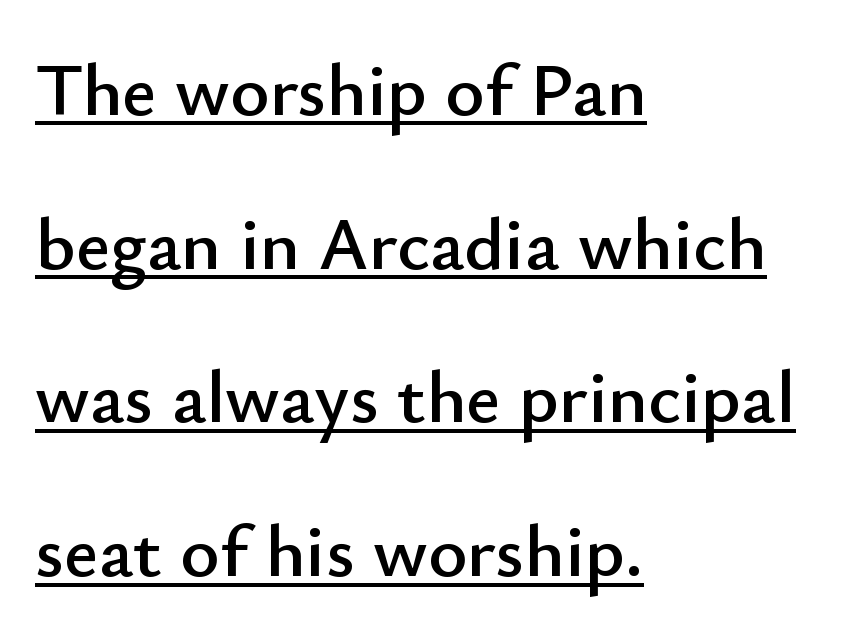
Q: Is the text italic (slanted)? A: No, it is upright.
Q: Is the typeface a serif or a sans-serif typeface? A: Sans-serif.
Q: Is the text underlined? A: Yes.
Q: How is the paragraph aligned? A: Left-aligned.
Q: Is the spacing between letters normal or unusually wide? A: Normal.
Q: Is the spacing between lines tight, normal or loose? A: Loose.
Q: Width (condensed, normal, or wide)? A: Normal.
Q: Stroke contrast? A: Low.
Q: x-height? A: Small.
Q: Monospaced? A: No.
